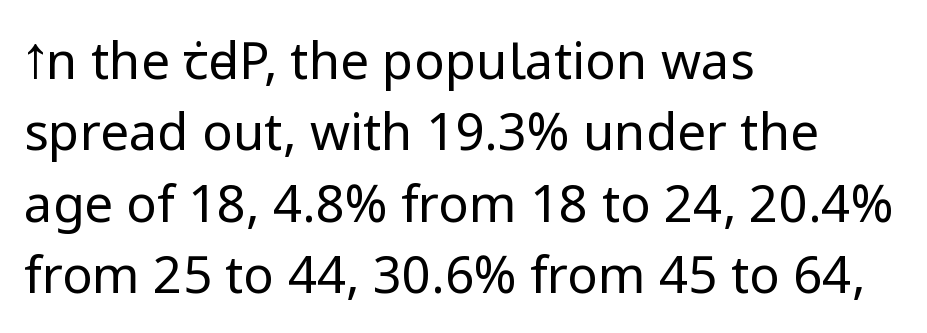
Q: Is the text bold? A: No.
Q: Is the text italic (slanted)? A: No, it is upright.
Q: Is the typeface a serif or a sans-serif typeface? A: Sans-serif.
Q: Is the text underlined? A: No.
Q: How is the paragraph aligned? A: Left-aligned.
Q: Is the spacing between letters normal or unusually wide? A: Normal.
Q: Is the spacing between lines tight, normal or loose? A: Normal.
Q: Width (condensed, normal, or wide)? A: Normal.
Q: Stroke contrast? A: Low.
Q: x-height? A: Medium.
Q: Monospaced? A: No.
